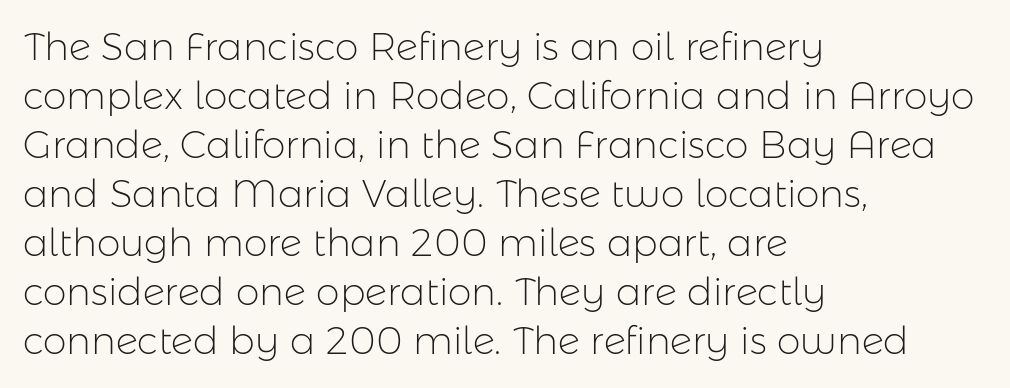
Every character sits straight up, as roman type does. The letters sit at their default tracking, neither squeezed nor spread. Visually the block forms a straight wall on the left and a jagged coastline on the right. This sample has the flowing, uneven cadence of proportional lettering.
